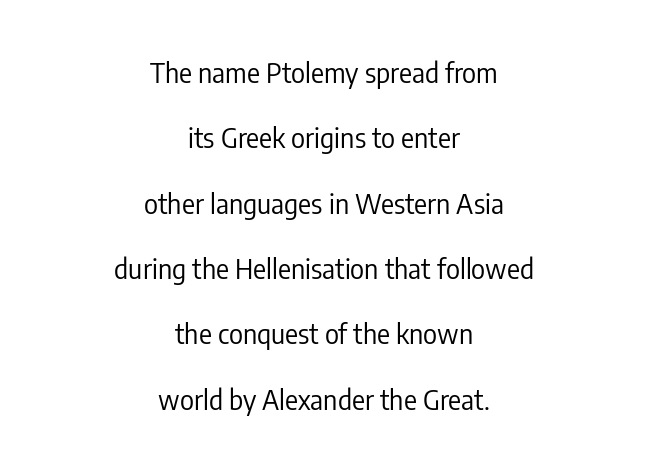
{"italic": "no", "bold": "no", "underline": "no", "align": "center", "line_spacing": "loose", "line_spacing_ratio": 2.42, "letter_spacing": "normal", "letter_spacing_em": 0.0, "glyph_px": 27}
